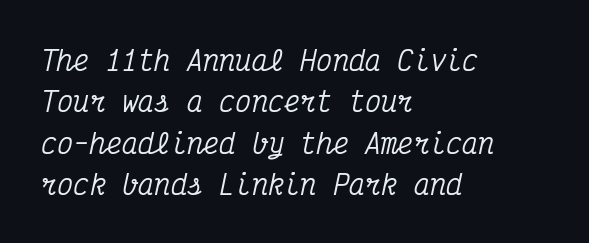
The image shows 27 px text type, italic (leaning right); set left-aligned, normal line spacing (1.53x), normal letter spacing, not underlined.
